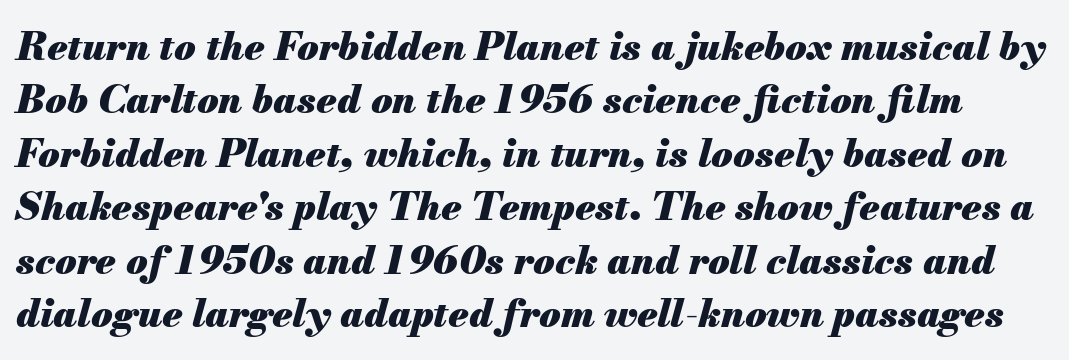
Q: Is the text bold? A: Yes.
Q: Is the text italic (slanted)? A: Yes, it leans right by about 13 degrees.
Q: Is the text underlined? A: No.
Q: Is the spacing between letters normal or unusually wide? A: Normal.
Q: Is the spacing between lines tight, normal or loose? A: Normal.
Q: Width (condensed, normal, or wide)? A: Normal.
Q: Stroke contrast? A: Medium.
Q: x-height? A: Small.
Q: Monospaced? A: No.
